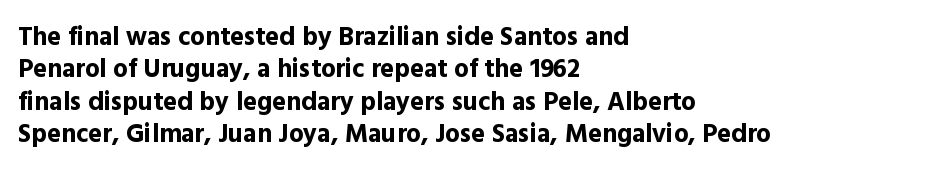
{"italic": "no", "bold": "yes", "underline": "no", "align": "left", "line_spacing": "normal", "line_spacing_ratio": 1.25, "letter_spacing": "normal", "letter_spacing_em": 0.0, "glyph_px": 26}
